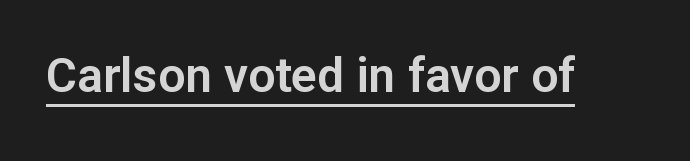
The image shows 48 px sans-serif type, upright; set normal letter spacing, underlined; low stroke contrast and a medium x-height.
